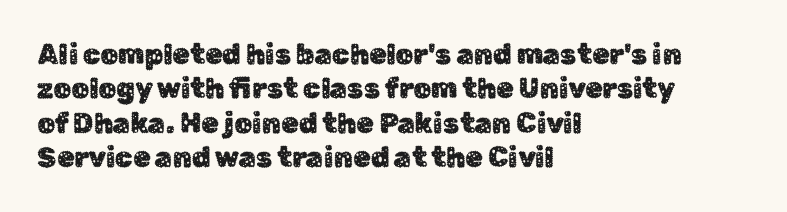
{"serif": "no", "italic": "no", "width": "normal", "stroke_contrast": "low", "x_height": "medium", "monospaced": "no", "underline": "no", "align": "left", "line_spacing_ratio": 1.23, "letter_spacing": "normal", "letter_spacing_em": 0.0, "glyph_px": 28}
